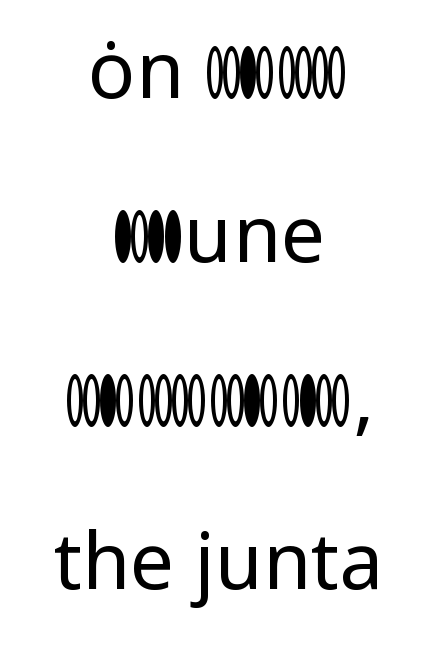
Q: Is the text bold? A: No.
Q: Is the text italic (slanted)? A: No, it is upright.
Q: Is the typeface a serif or a sans-serif typeface? A: Sans-serif.
Q: Is the text underlined? A: No.
Q: How is the paragraph aligned? A: Centered.
Q: Is the spacing between letters normal or unusually wide? A: Normal.
Q: Is the spacing between lines tight, normal or loose? A: Loose.
Q: Width (condensed, normal, or wide)? A: Normal.
Q: Stroke contrast? A: Low.
Q: x-height? A: Medium.
Q: Monospaced? A: No.
